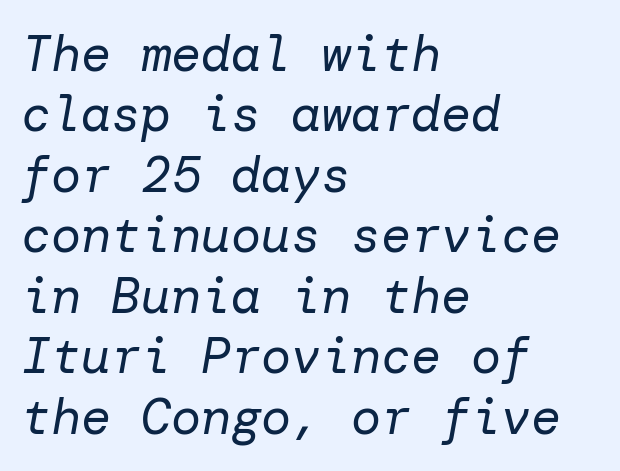
{"italic": "yes", "lean": "right", "slant_degrees": 10, "bold": "no", "weight": "regular", "width": "normal", "stroke_contrast": "low", "x_height": "medium", "underline": "no", "align": "left", "line_spacing_ratio": 1.21, "letter_spacing": "normal", "letter_spacing_em": 0.0, "glyph_px": 50}
